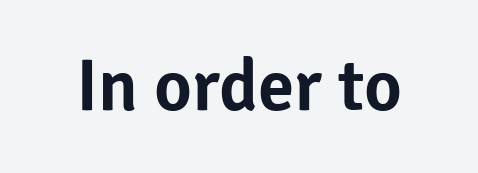
Q: Is the text italic (slanted)? A: No, it is upright.
Q: Is the typeface a serif or a sans-serif typeface? A: Sans-serif.
Q: Is the text underlined? A: No.
Q: Is the spacing between letters normal or unusually wide? A: Normal.
Q: Width (condensed, normal, or wide)? A: Normal.
Q: Stroke contrast? A: Low.
Q: x-height? A: Medium.
Q: Monospaced? A: No.
